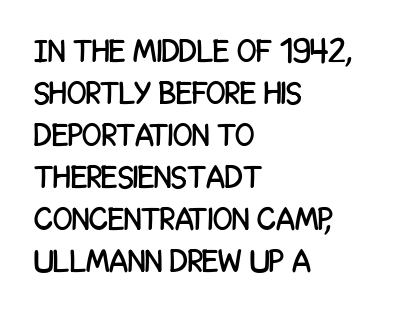
Horizontal alignment here is leftward, the default for most running prose. A sans-serif font was chosen for this passage. Note the varied advance widths — an 'i' is clearly narrower than an 'm'. The axis of the letterforms is exactly vertical. Characters follow at the spacing the type designer built in. The specimen omits any rule beneath the text block's lines.
